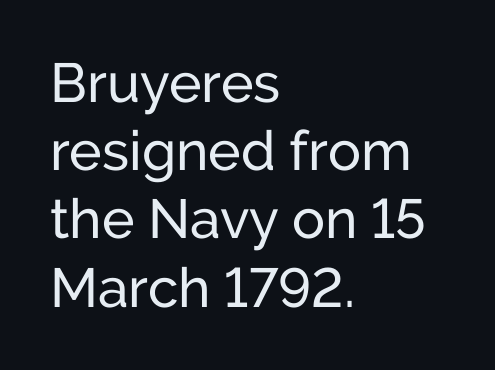
{"serif": "no", "italic": "no", "bold": "no", "weight": "regular", "width": "normal", "stroke_contrast": "low", "x_height": "medium", "monospaced": "no", "underline": "no", "align": "left", "line_spacing_ratio": 1.24, "letter_spacing": "normal", "letter_spacing_em": 0.0, "glyph_px": 55}
